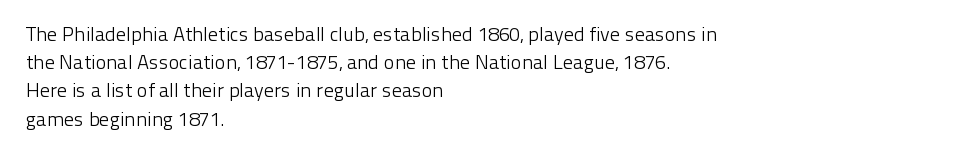
Nobody drew a line under any word here. When letters stand straight like this, we call the style roman or upright. The lines sit at an ordinary, default distance from one another. Summary of weight: not heavy and not bold.
